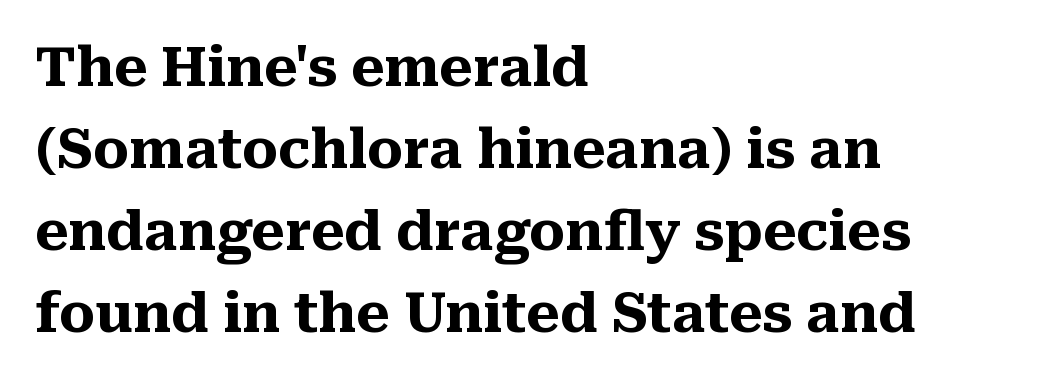
{"serif": "yes", "italic": "no", "bold": "yes", "weight": "heavy", "width": "normal", "stroke_contrast": "medium", "x_height": "medium", "monospaced": "no", "underline": "no", "align": "left", "line_spacing": "normal", "line_spacing_ratio": 1.52, "letter_spacing": "normal", "letter_spacing_em": 0.0, "glyph_px": 54}
